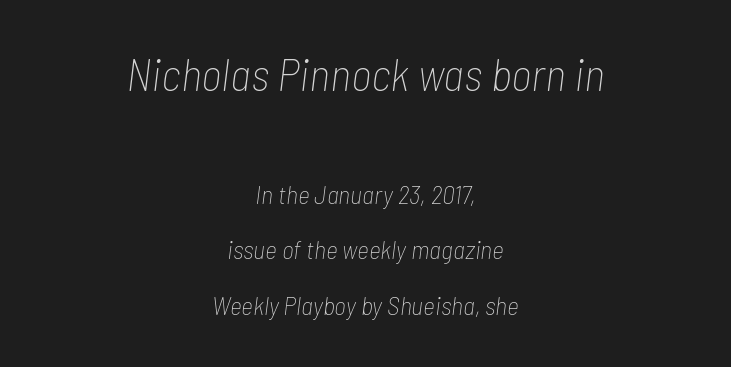
If you squint, the top block still reads clearly — it's the larger of the two. Quick note: italic. Varying glyph widths throughout — classic text-font behaviour. Any mark beneath the type? The region is blank. Is the letter spacing exaggerated? No — it looks like the ordinary default. Weight: regular or lighter.
